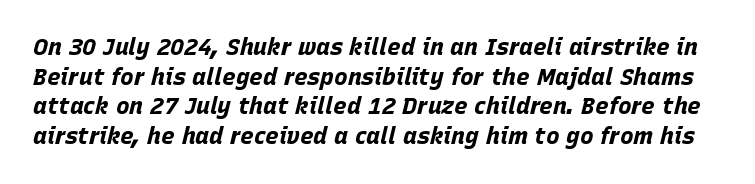
The type is set solid horizontally, with unmodified tracking. One glance says typical: line gaps are just what's usual. The whole block is typeset with a tilt. Decoration check: the copy has no underline.
